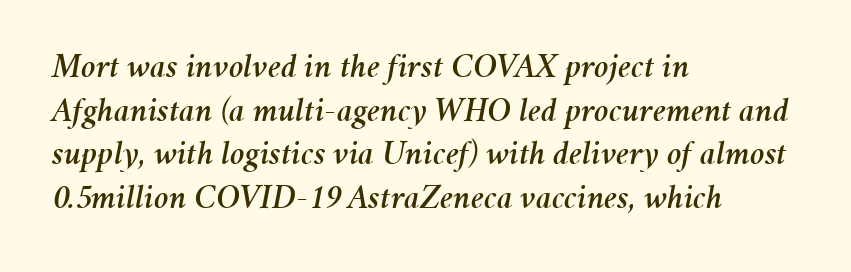
The designer left line spacing at the default. Clear beneath every line of the passage. These lines are rendered in a variable-pitch font. The passage shown has conventional tracking throughout. Is the block centered? No — it sits flush against the left margin. The letters are slanted; this is an italic face.
